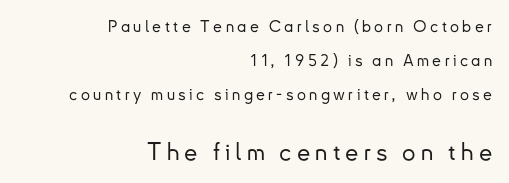
Q: Is the text italic (slanted)? A: No, it is upright.
Q: Is the text underlined? A: No.
Q: How is the paragraph aligned? A: Right-aligned.
Q: Is the spacing between letters normal or unusually wide? A: Unusually wide.
Q: Is the spacing between lines tight, normal or loose? A: Loose.
Q: Which block of text is set in a larger size, the first (top) or the second (bottom)? A: The second (bottom) one.
